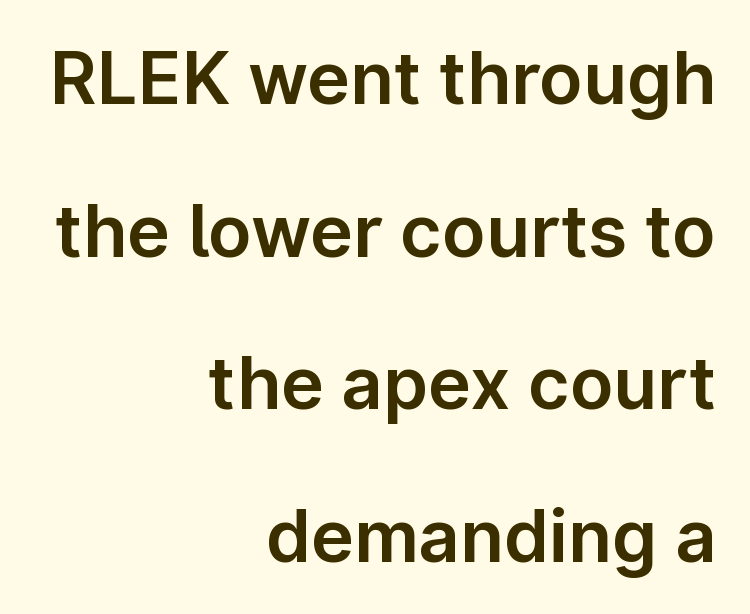
Q: Is the text italic (slanted)? A: No, it is upright.
Q: Is the typeface a serif or a sans-serif typeface? A: Sans-serif.
Q: Is the text underlined? A: No.
Q: How is the paragraph aligned? A: Right-aligned.
Q: Is the spacing between letters normal or unusually wide? A: Normal.
Q: Is the spacing between lines tight, normal or loose? A: Loose.
Q: Width (condensed, normal, or wide)? A: Normal.
Q: Stroke contrast? A: Low.
Q: x-height? A: Medium.
Q: Monospaced? A: No.
